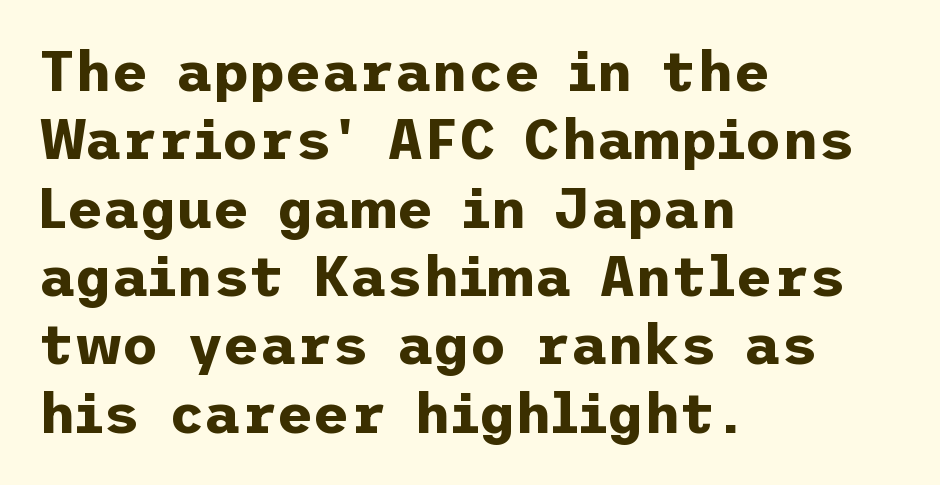
Q: Is the text bold? A: Yes.
Q: Is the text italic (slanted)? A: No, it is upright.
Q: Is the typeface a serif or a sans-serif typeface? A: Sans-serif.
Q: Is the text underlined? A: No.
Q: How is the paragraph aligned? A: Left-aligned.
Q: Is the spacing between letters normal or unusually wide? A: Normal.
Q: Width (condensed, normal, or wide)? A: Normal.
Q: Stroke contrast? A: Low.
Q: x-height? A: Medium.
